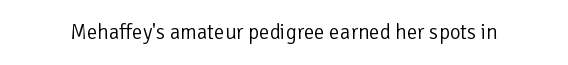
{"italic": "no", "bold": "no", "underline": "no", "letter_spacing": "normal", "letter_spacing_em": 0.0, "glyph_px": 21}
